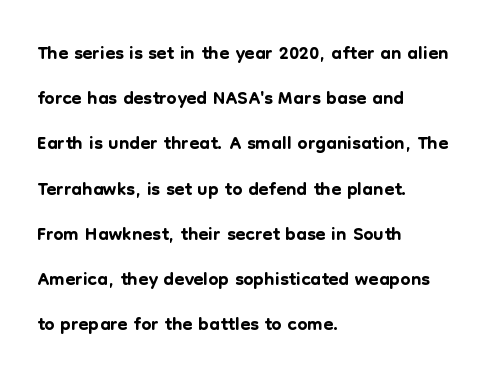
Q: Is the text italic (slanted)? A: No, it is upright.
Q: Is the typeface a serif or a sans-serif typeface? A: Sans-serif.
Q: Is the text underlined? A: No.
Q: How is the paragraph aligned? A: Left-aligned.
Q: Is the spacing between letters normal or unusually wide? A: Normal.
Q: Is the spacing between lines tight, normal or loose? A: Normal.
Q: Width (condensed, normal, or wide)? A: Normal.
Q: Stroke contrast? A: Low.
Q: x-height? A: Medium.
Q: Monospaced? A: No.
